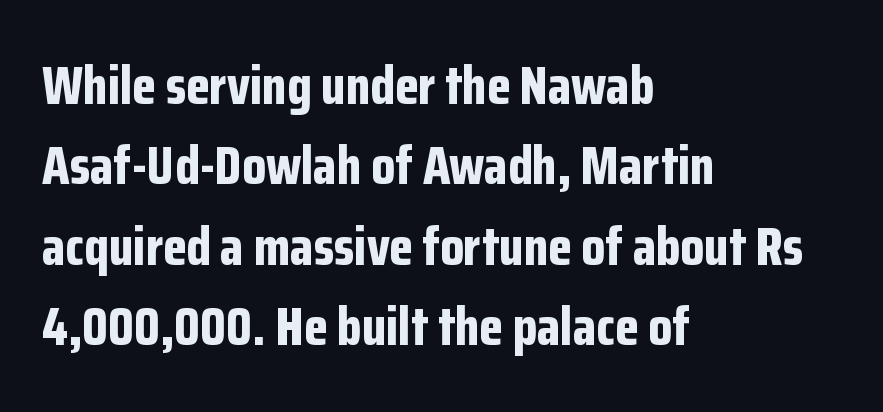
The image shows 54 px bold, condensed sans-serif type, upright; set left-aligned, normal line spacing (1.49x), normal letter spacing, not underlined; low stroke contrast and a medium x-height.
